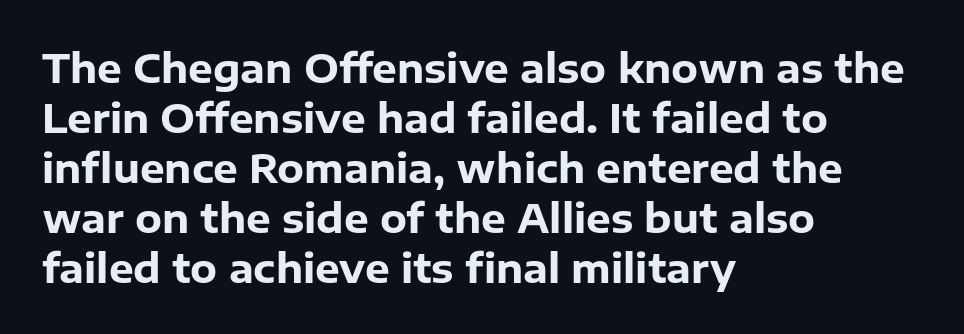
Q: Is the text bold? A: Yes.
Q: Is the text italic (slanted)? A: No, it is upright.
Q: Is the typeface a serif or a sans-serif typeface? A: Sans-serif.
Q: Is the text underlined? A: No.
Q: How is the paragraph aligned? A: Left-aligned.
Q: Is the spacing between letters normal or unusually wide? A: Normal.
Q: Is the spacing between lines tight, normal or loose? A: Normal.
Q: Width (condensed, normal, or wide)? A: Normal.
Q: Stroke contrast? A: Low.
Q: x-height? A: Medium.
Q: Monospaced? A: No.
